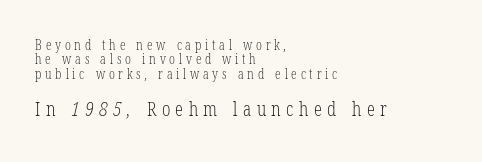
{"bold": "no", "underline": "no", "align": "left", "line_spacing": "tight", "line_spacing_ratio": 1.03, "letter_spacing": "wide", "letter_spacing_em": 0.27, "larger_block": "second", "size_ratio": 1.43, "glyph_px": 20}
